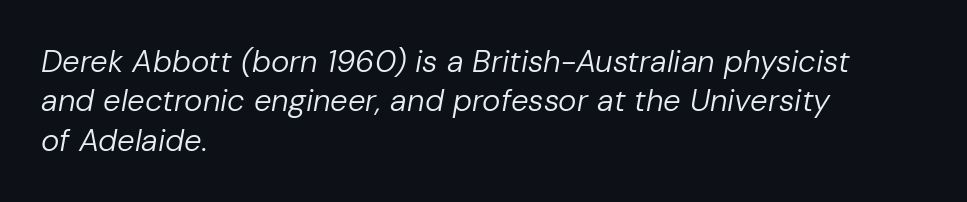
The image shows 31 px regular-weight type, italic (leaning right); set left-aligned, normal line spacing (1.27x), normal letter spacing, not underlined; low stroke contrast and a medium x-height.
